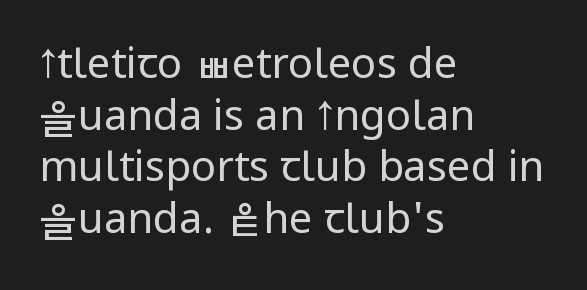
Each word holds together tightly as a unit, with standard inter-letter gaps. These lines were composed using upright roman letters. Unbolded letterforms with no extra heft. Decoration check: the copy has no underline. Note: no serifs on the glyphs. The rag falls on the right side of this text block.
